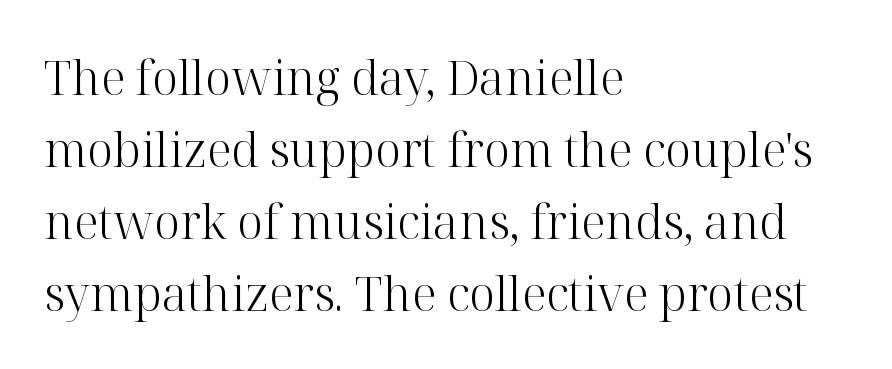
The image shows 47 px light serif type, upright; set left-aligned, normal line spacing (1.53x), normal letter spacing, not underlined; high stroke contrast and a medium x-height.
